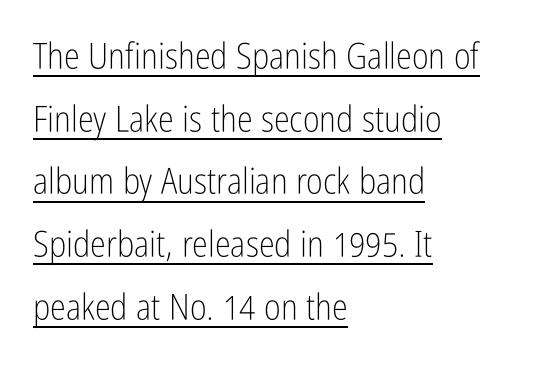
Q: Is the text bold? A: No.
Q: Is the text italic (slanted)? A: No, it is upright.
Q: Is the typeface a serif or a sans-serif typeface? A: Sans-serif.
Q: Is the text underlined? A: Yes.
Q: How is the paragraph aligned? A: Left-aligned.
Q: Is the spacing between letters normal or unusually wide? A: Normal.
Q: Width (condensed, normal, or wide)? A: Condensed.
Q: Stroke contrast? A: Low.
Q: x-height? A: Medium.
Q: Monospaced? A: No.
